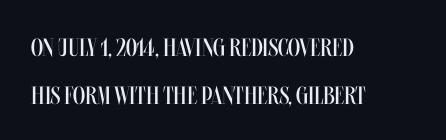
{"italic": "no", "bold": "no", "underline": "no", "align": "left", "line_spacing": "loose", "line_spacing_ratio": 1.92, "letter_spacing": "normal", "letter_spacing_em": 0.0, "glyph_px": 25}
